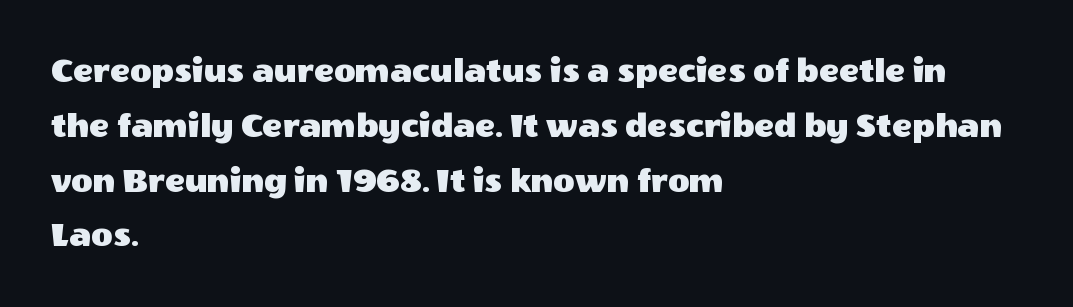
Q: Is the text italic (slanted)? A: No, it is upright.
Q: Is the typeface a serif or a sans-serif typeface? A: Sans-serif.
Q: Is the text underlined? A: No.
Q: How is the paragraph aligned? A: Left-aligned.
Q: Is the spacing between letters normal or unusually wide? A: Normal.
Q: Is the spacing between lines tight, normal or loose? A: Normal.
Q: Width (condensed, normal, or wide)? A: Normal.
Q: x-height? A: Large.
Q: Monospaced? A: No.
